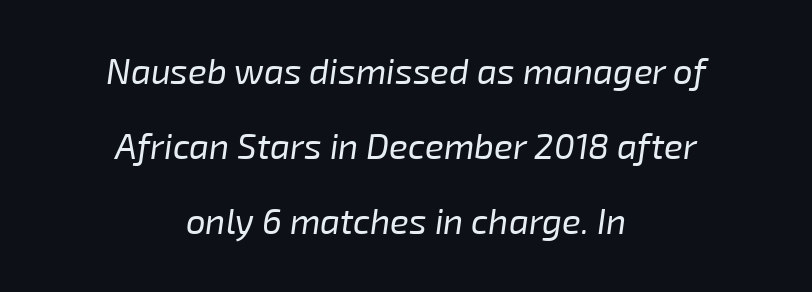
Is this a heavy cut? Hardly; it is regular or lighter. Both edges are ragged and mirror each other, which tells us the setting is centered. Clear beneath every line of the passage. How are the letters spaced? Ordinarily, with no added tracking. You could fit nearly another row in the gap between these rows.
